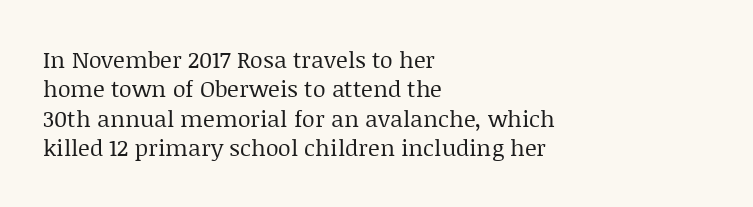
{"italic": "no", "bold": "no", "underline": "no", "align": "left", "line_spacing": "normal", "line_spacing_ratio": 1.28, "letter_spacing": "normal", "letter_spacing_em": 0.0, "glyph_px": 23}
